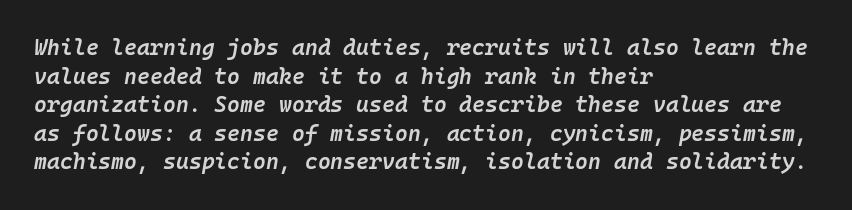
{"italic": "yes", "lean": "right", "slant_degrees": 10, "bold": "semi", "underline": "no", "align": "left", "line_spacing": "normal", "line_spacing_ratio": 1.3, "letter_spacing": "normal", "letter_spacing_em": 0.0, "glyph_px": 22}
